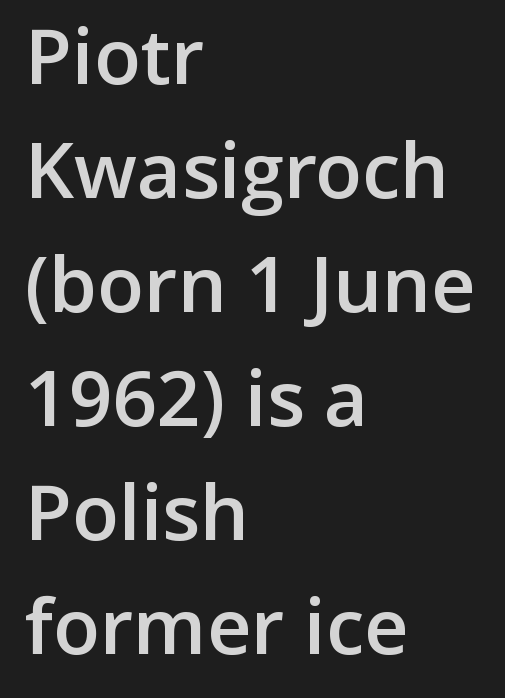
Rows of type keep a routine distance in the vertical direction. The passage shown is not underscored anywhere. Note the varied advance widths — an 'i' is clearly narrower than an 'm'. Examine the stroke ends and you'll find no serifs. Weight check: semibold — heavier than regular, not quite bold. Left-aligned paragraph, ragged on the right.
